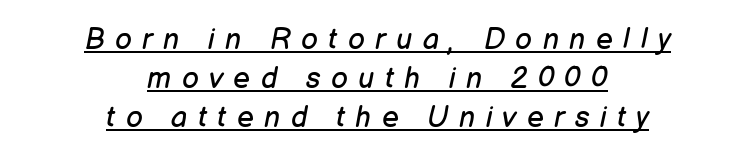
Q: Is the text bold? A: No.
Q: Is the text italic (slanted)? A: Yes, it leans right by about 12 degrees.
Q: Is the text underlined? A: Yes.
Q: How is the paragraph aligned? A: Centered.
Q: Is the spacing between letters normal or unusually wide? A: Unusually wide.
Q: Is the spacing between lines tight, normal or loose? A: Normal.
Q: Width (condensed, normal, or wide)? A: Normal.
Q: Stroke contrast? A: Low.
Q: x-height? A: Medium.
Q: Monospaced? A: No.
